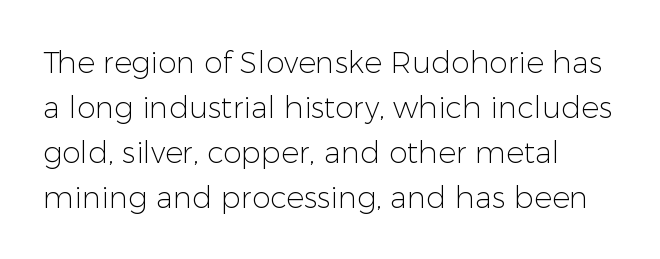
{"serif": "no", "italic": "no", "bold": "no", "weight": "light", "width": "normal", "stroke_contrast": "low", "x_height": "medium", "monospaced": "no", "underline": "no", "line_spacing": "normal", "line_spacing_ratio": 1.5, "letter_spacing": "normal", "letter_spacing_em": 0.0, "glyph_px": 30}
